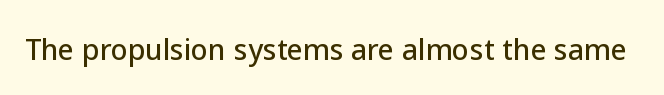
{"serif": "no", "italic": "no", "width": "normal", "stroke_contrast": "low", "x_height": "medium", "monospaced": "no", "underline": "no", "letter_spacing": "normal", "letter_spacing_em": 0.0, "glyph_px": 28}
